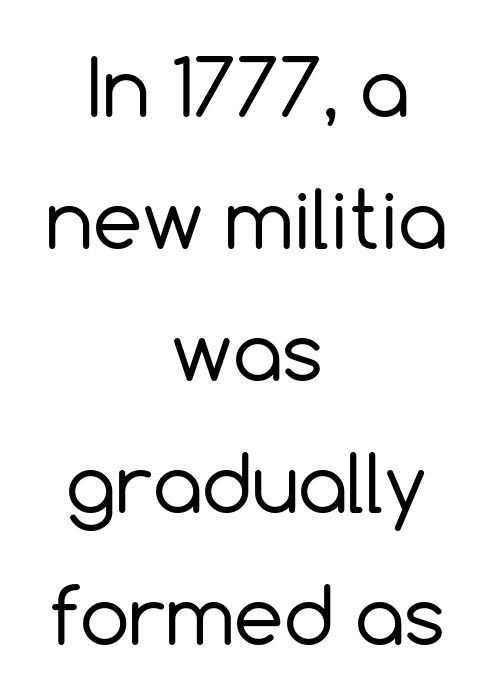
Quick note: interline space is typical. Nothing heavy about these letters — not bold at all. These lines are composed in type without serifs. Do the characters align in a grid? No, the font is proportional. There is no visible air inserted between adjacent glyphs. This rendering uses center alignment, leaving both contours irregular but symmetric.
